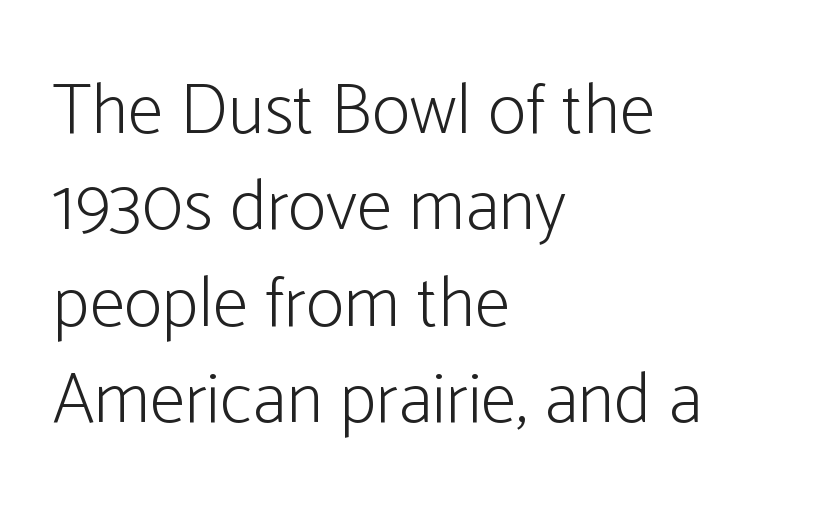
If you measured baseline to baseline, you'd find a middling distance. Characters follow at the spacing the type designer built in. A bare baseline throughout the passage. The axis of the letterforms is exactly vertical. The letters carry no serifs — their stems end cleanly without finishing strokes.
